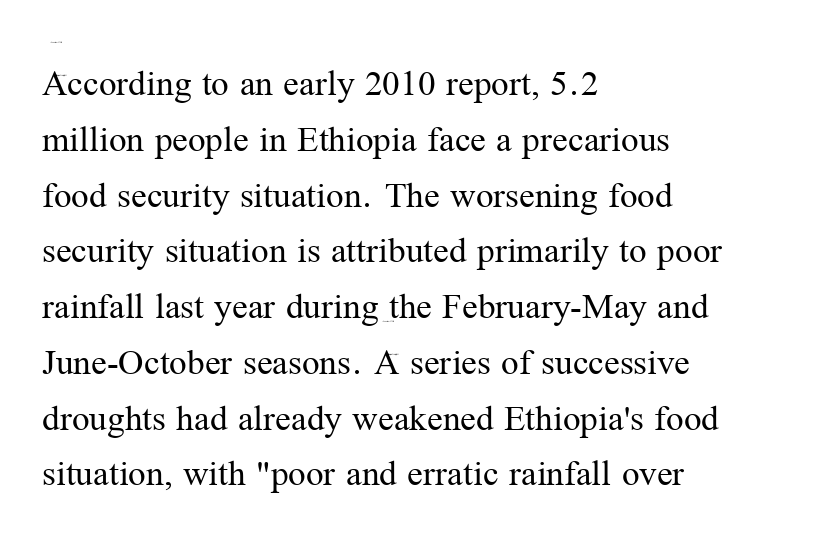
{"serif": "yes", "italic": "no", "bold": "no", "weight": "regular", "width": "normal", "stroke_contrast": "medium", "x_height": "medium", "monospaced": "no", "underline": "no", "align": "left", "line_spacing": "normal", "line_spacing_ratio": 1.43, "letter_spacing": "normal", "letter_spacing_em": 0.0, "glyph_px": 39}
